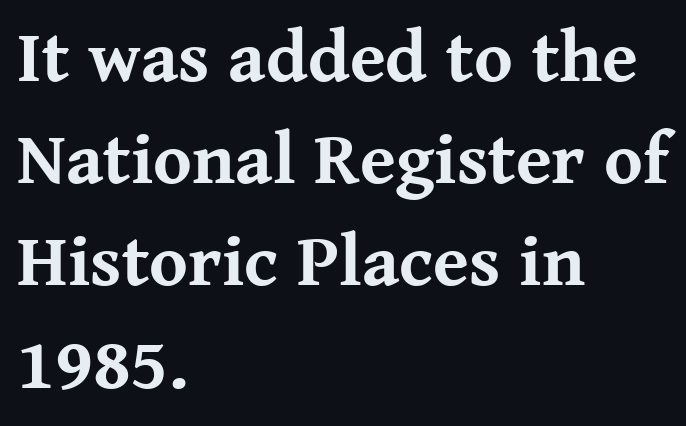
The image shows 73 px bold serif type, upright; set left-aligned, normal line spacing (1.4x), normal letter spacing, not underlined; medium stroke contrast and a medium x-height.
